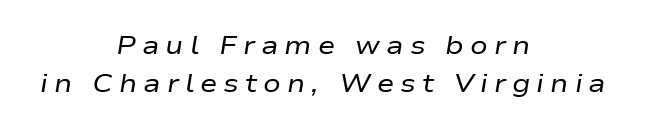
The image shows 26 px text type, italic (leaning right); set centered, normal line spacing (1.47x), unusually wide letter spacing (+0.23 em), not underlined.
